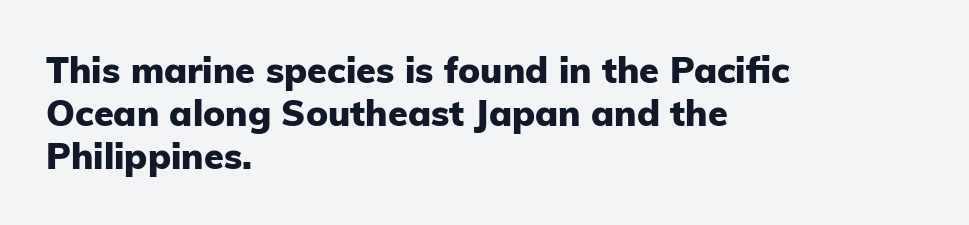
Q: Is the text bold? A: Yes.
Q: Is the text italic (slanted)? A: No, it is upright.
Q: Is the typeface a serif or a sans-serif typeface? A: Sans-serif.
Q: Is the text underlined? A: No.
Q: How is the paragraph aligned? A: Left-aligned.
Q: Is the spacing between letters normal or unusually wide? A: Normal.
Q: Width (condensed, normal, or wide)? A: Normal.
Q: Stroke contrast? A: Low.
Q: x-height? A: Medium.
Q: Monospaced? A: No.
